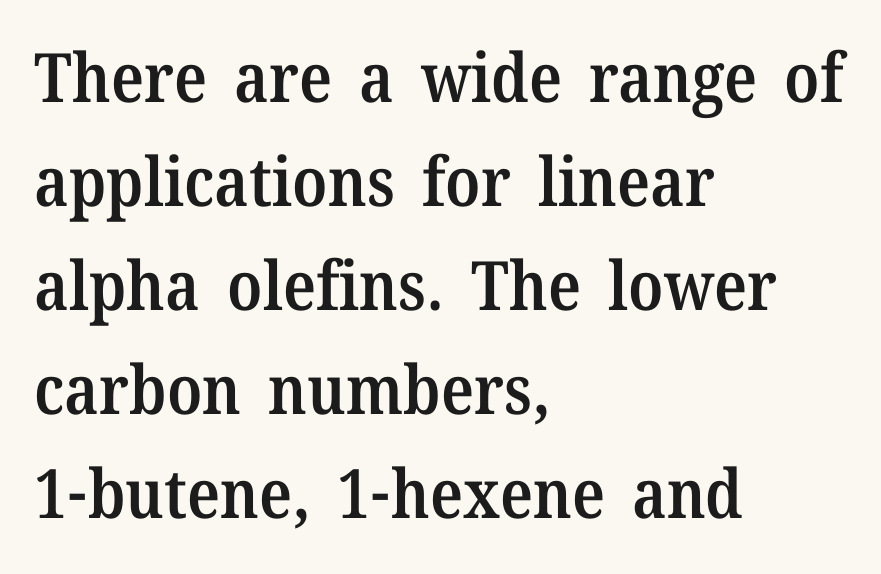
The image shows 68 px semibold serif type, upright; set left-aligned, normal line spacing (1.53x), normal letter spacing, not underlined; medium stroke contrast and a medium x-height.
